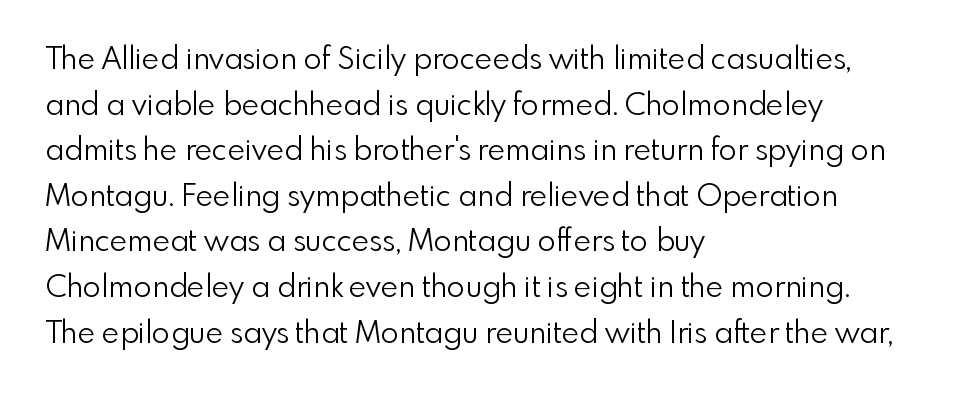
Q: Is the text bold? A: No.
Q: Is the text italic (slanted)? A: No, it is upright.
Q: Is the typeface a serif or a sans-serif typeface? A: Sans-serif.
Q: Is the text underlined? A: No.
Q: How is the paragraph aligned? A: Left-aligned.
Q: Is the spacing between letters normal or unusually wide? A: Normal.
Q: Is the spacing between lines tight, normal or loose? A: Normal.
Q: Width (condensed, normal, or wide)? A: Normal.
Q: x-height? A: Small.
Q: Monospaced? A: No.
